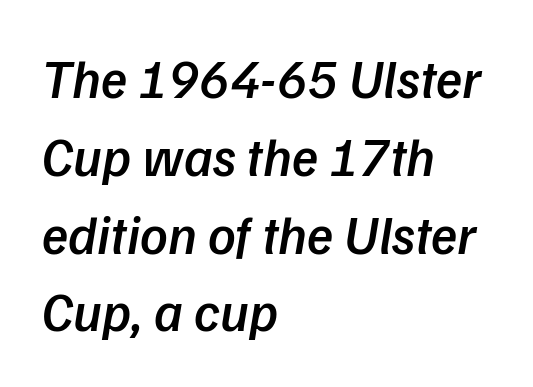
Q: Is the text bold? A: Semi-bold.
Q: Is the text italic (slanted)? A: Yes, it leans right by about 9 degrees.
Q: Is the text underlined? A: No.
Q: How is the paragraph aligned? A: Left-aligned.
Q: Is the spacing between letters normal or unusually wide? A: Normal.
Q: Is the spacing between lines tight, normal or loose? A: Normal.
Q: Width (condensed, normal, or wide)? A: Normal.
Q: Stroke contrast? A: Low.
Q: x-height? A: Medium.
Q: Monospaced? A: No.
